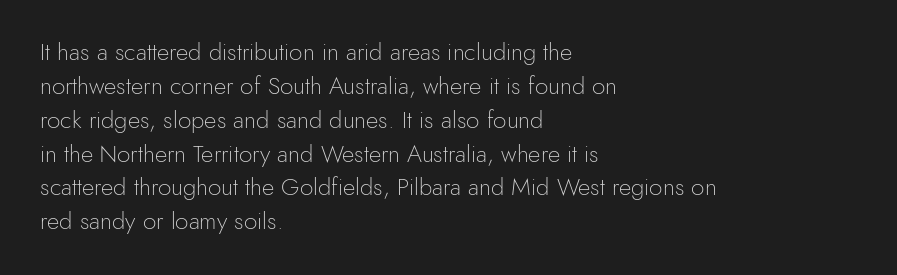
Q: Is the text bold? A: No.
Q: Is the text italic (slanted)? A: No, it is upright.
Q: Is the text underlined? A: No.
Q: How is the paragraph aligned? A: Left-aligned.
Q: Is the spacing between letters normal or unusually wide? A: Normal.
Q: Is the spacing between lines tight, normal or loose? A: Normal.
